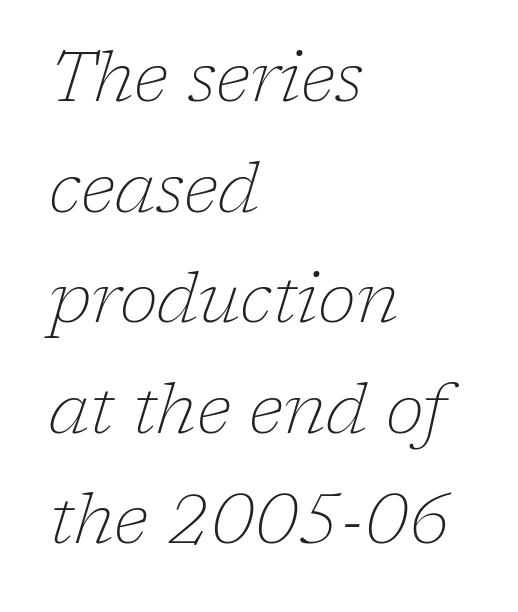
The passage shown leans; its letterforms are oblique. Serif or sans? Serif — the stroke terminals have little feet. Weight: not bold — regular or lighter. The baseline area is clear.
